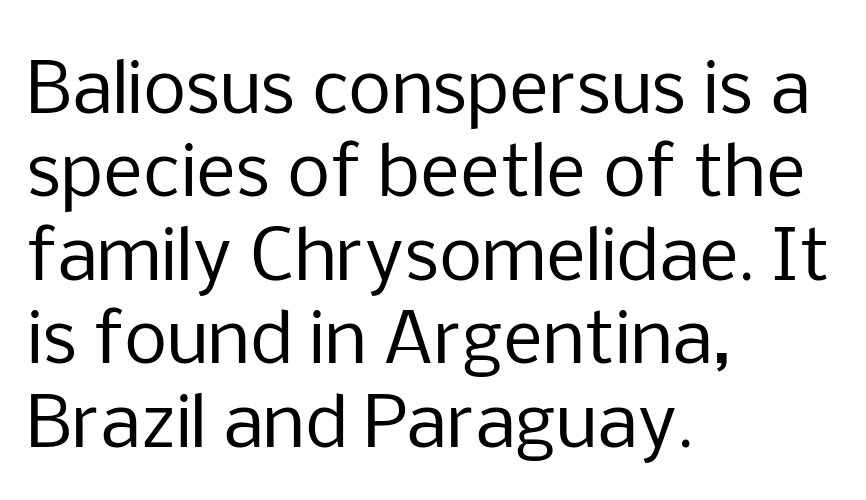
{"serif": "no", "italic": "no", "bold": "no", "weight": "regular", "width": "normal", "stroke_contrast": "low", "x_height": "medium", "monospaced": "no", "underline": "no", "align": "left", "line_spacing_ratio": 1.21, "letter_spacing": "normal", "letter_spacing_em": 0.0, "glyph_px": 69}
